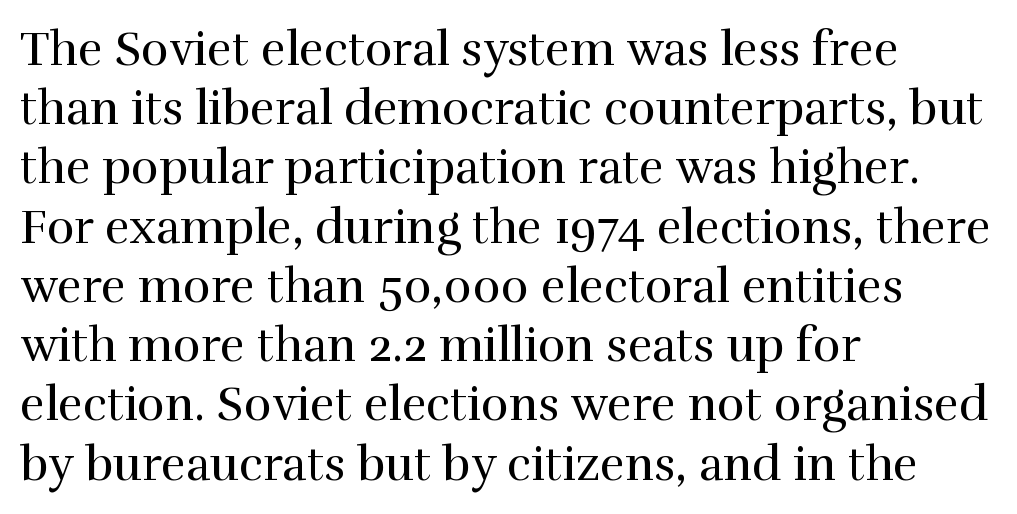
This is roman type, the default non-slanted kind. Here the designer chose a conventional face with non-uniform glyph widths. Unbolded letterforms with no extra heft. All the whitespace from short lines collects on the right. Successive baselines arrive at the customary interval.
